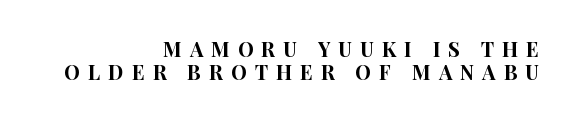
{"italic": "no", "underline": "no", "align": "right", "line_spacing_ratio": 1.16, "letter_spacing": "wide", "letter_spacing_em": 0.4, "glyph_px": 20}
